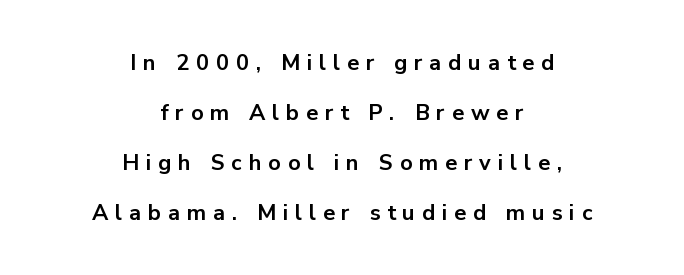
On the weight axis this lands at bold, roughly 700. Words float on clear page, feet unadorned. Vertical strokes here are truly vertical. Whoever set this chose breathing room over compactness in the vertical rhythm. Each line is balanced around a shared central axis.
